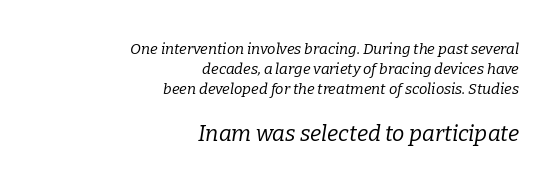
Q: Is the text bold? A: No.
Q: Is the text italic (slanted)? A: Yes, it leans right by about 9 degrees.
Q: Is the text underlined? A: No.
Q: How is the paragraph aligned? A: Right-aligned.
Q: Is the spacing between letters normal or unusually wide? A: Normal.
Q: Is the spacing between lines tight, normal or loose? A: Normal.
Q: Which block of text is set in a larger size, the first (top) or the second (bottom)? A: The second (bottom) one.
